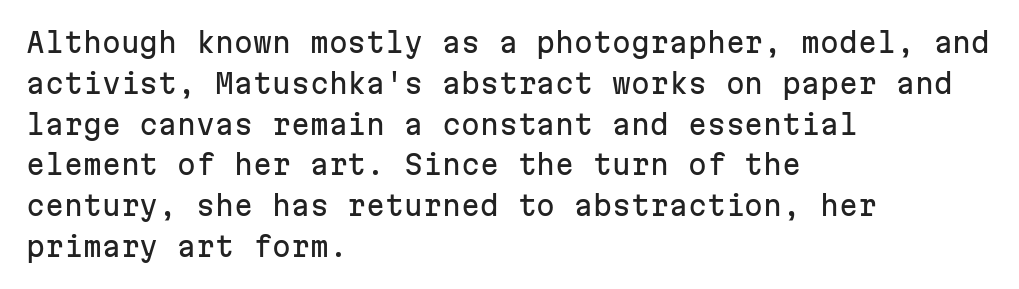
The image shows 27 px text type, upright; set left-aligned, normal line spacing (1.51x), normal letter spacing, not underlined.
